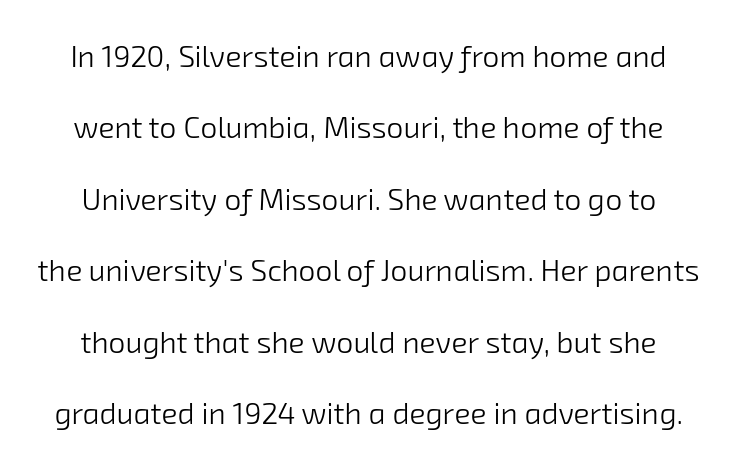
The image shows 30 px light sans-serif type; set loose line spacing (2.38x), normal letter spacing, not underlined; low stroke contrast and a medium x-height.
